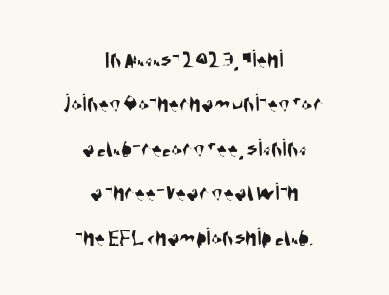
Horizontally, the lines are justified to the midpoint only. Lines of text with bare space underneath. Tracking here is standard; glyphs follow each other at the usual distance.
